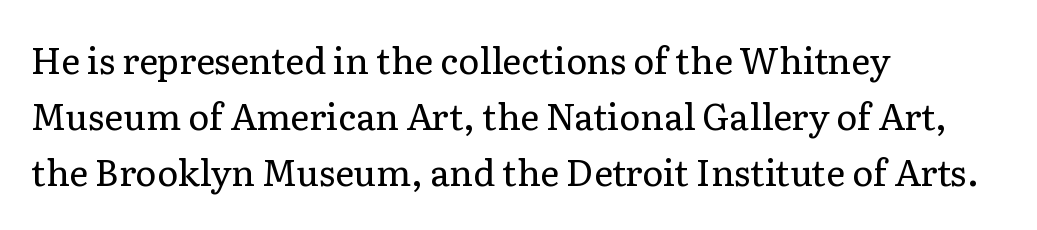
The image shows 36 px regular-weight serif type, upright; set left-aligned, normal line spacing (1.56x), normal letter spacing, not underlined; low stroke contrast and a medium x-height.
